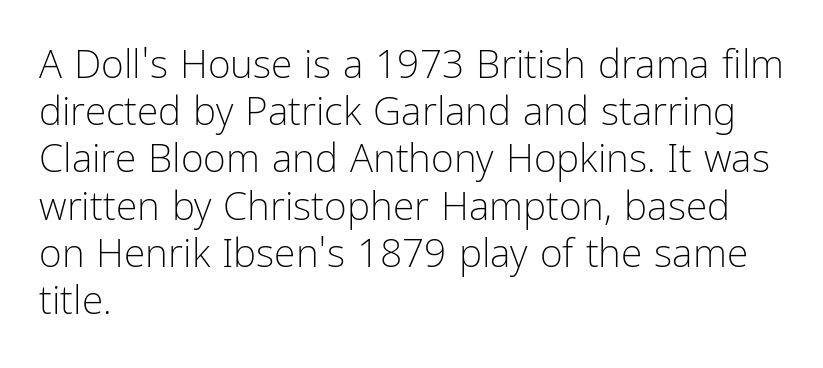
Q: Is the text bold? A: No.
Q: Is the text italic (slanted)? A: No, it is upright.
Q: Is the typeface a serif or a sans-serif typeface? A: Sans-serif.
Q: Is the text underlined? A: No.
Q: How is the paragraph aligned? A: Left-aligned.
Q: Is the spacing between letters normal or unusually wide? A: Normal.
Q: Width (condensed, normal, or wide)? A: Condensed.
Q: Stroke contrast? A: Low.
Q: x-height? A: Medium.
Q: Monospaced? A: No.
